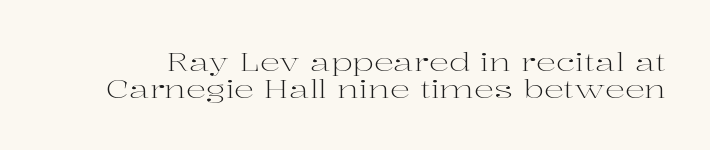
Check under the words: just untouched page. This sample uses an upright cut, with every glyph sitting square on the baseline. Students, note that the glyphs here touch the page at normal intervals. Stems and bowls with no extra thickness — not bold.
